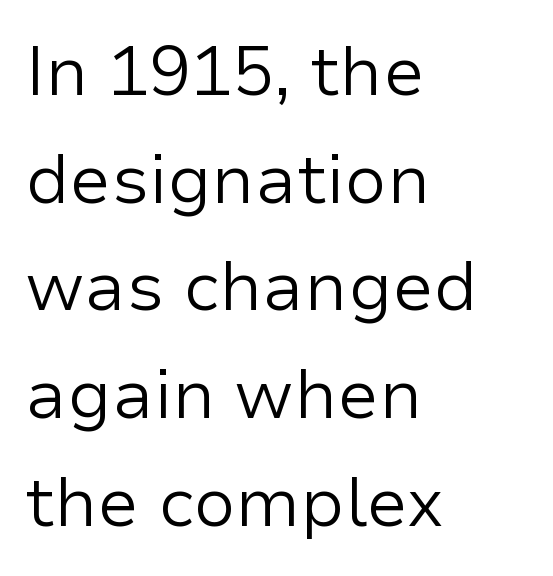
Q: Is the text bold? A: No.
Q: Is the text italic (slanted)? A: No, it is upright.
Q: Is the typeface a serif or a sans-serif typeface? A: Sans-serif.
Q: Is the text underlined? A: No.
Q: How is the paragraph aligned? A: Left-aligned.
Q: Is the spacing between letters normal or unusually wide? A: Normal.
Q: Is the spacing between lines tight, normal or loose? A: Normal.
Q: Width (condensed, normal, or wide)? A: Normal.
Q: Stroke contrast? A: Low.
Q: x-height? A: Medium.
Q: Monospaced? A: No.
